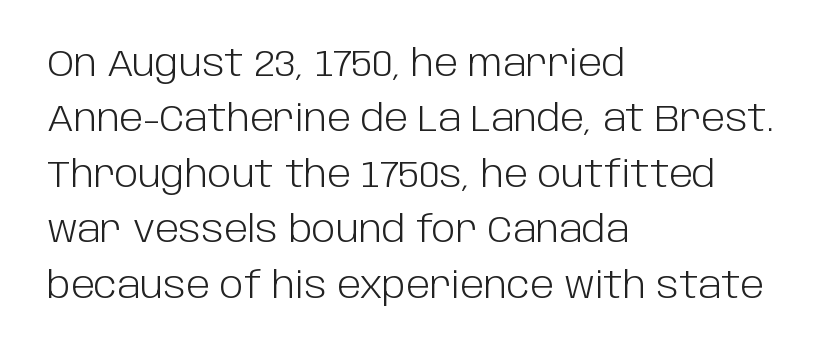
Q: Is the text bold? A: No.
Q: Is the text italic (slanted)? A: No, it is upright.
Q: Is the typeface a serif or a sans-serif typeface? A: Sans-serif.
Q: Is the text underlined? A: No.
Q: How is the paragraph aligned? A: Left-aligned.
Q: Is the spacing between letters normal or unusually wide? A: Normal.
Q: Is the spacing between lines tight, normal or loose? A: Normal.
Q: Width (condensed, normal, or wide)? A: Normal.
Q: Stroke contrast? A: Low.
Q: x-height? A: Large.
Q: Monospaced? A: No.
